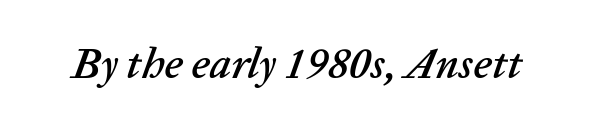
The specimen reads as italic at a glance. Descender tails drop into unmarked territory. The face used here is proportionally spaced, like ordinary book or web type. Here the glyphs are tracked normally, forming tight word shapes.
